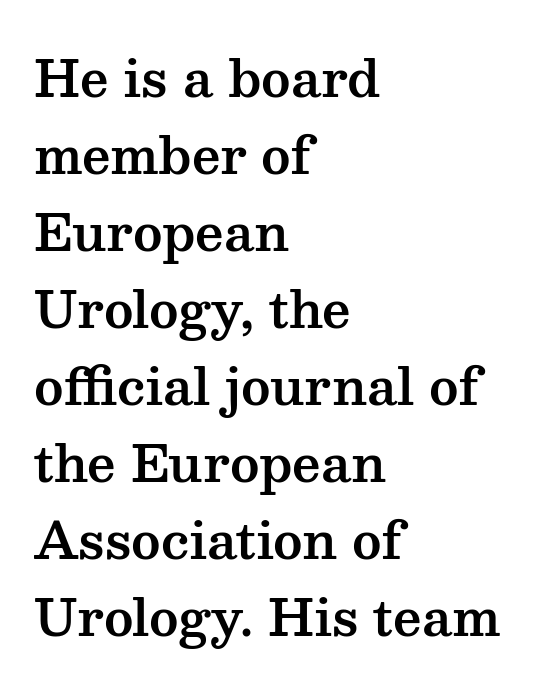
{"serif": "yes", "italic": "no", "width": "wide", "stroke_contrast": "medium", "x_height": "medium", "monospaced": "no", "underline": "no", "align": "left", "line_spacing": "normal", "line_spacing_ratio": 1.54, "letter_spacing": "normal", "letter_spacing_em": 0.0, "glyph_px": 50}
